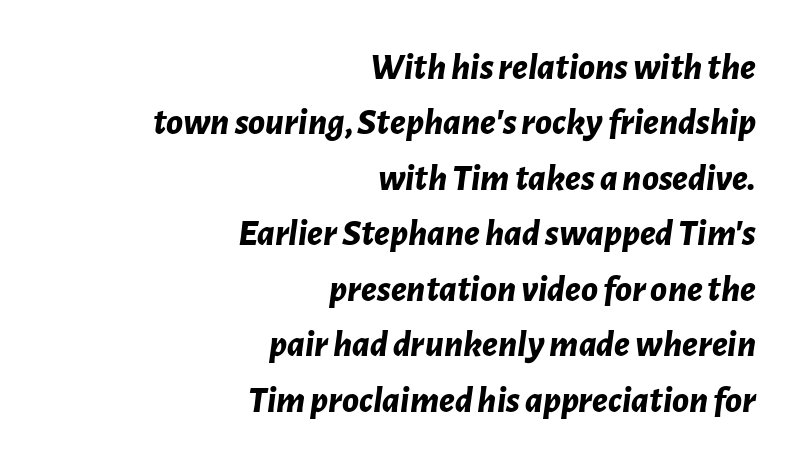
The image shows 38 px bold type, italic (leaning right); set right-aligned, normal line spacing (1.46x), normal letter spacing, not underlined; low stroke contrast and a medium x-height.
